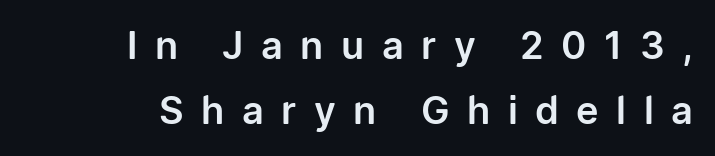
The image shows 38 px sans-serif type, upright; set right-aligned, line spacing 1.71x, unusually wide letter spacing (+0.46 em), not underlined; low stroke contrast and a medium x-height.
